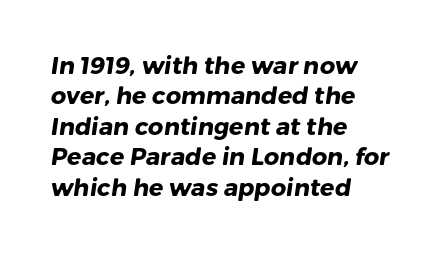
{"bold": "yes", "underline": "no", "align": "left", "line_spacing": "normal", "line_spacing_ratio": 1.27, "letter_spacing": "normal", "letter_spacing_em": 0.0, "glyph_px": 24}
